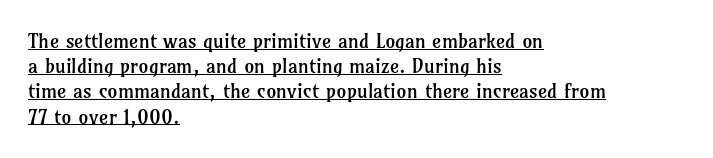
{"italic": "no", "bold": "no", "underline": "yes", "align": "left", "line_spacing": "normal", "line_spacing_ratio": 1.26, "letter_spacing": "normal", "letter_spacing_em": 0.0, "glyph_px": 20}
